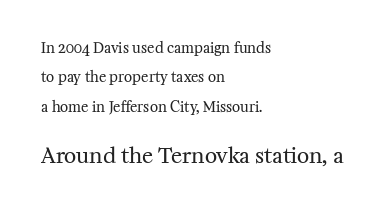
Q: Is the text bold? A: No.
Q: Is the text italic (slanted)? A: No, it is upright.
Q: Is the text underlined? A: No.
Q: How is the paragraph aligned? A: Left-aligned.
Q: Is the spacing between letters normal or unusually wide? A: Normal.
Q: Is the spacing between lines tight, normal or loose? A: Loose.
Q: Which block of text is set in a larger size, the first (top) or the second (bottom)? A: The second (bottom) one.
